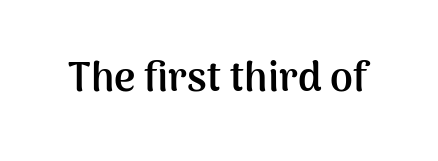
Q: Is the text bold? A: Yes.
Q: Is the text italic (slanted)? A: No, it is upright.
Q: Is the typeface a serif or a sans-serif typeface? A: Sans-serif.
Q: Is the text underlined? A: No.
Q: Is the spacing between letters normal or unusually wide? A: Normal.
Q: Width (condensed, normal, or wide)? A: Normal.
Q: Stroke contrast? A: Medium.
Q: x-height? A: Medium.
Q: Monospaced? A: No.
